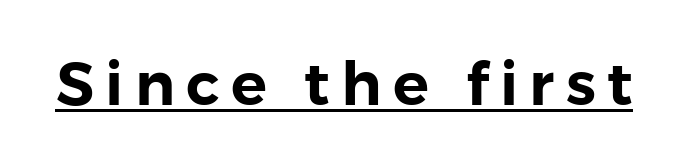
The image shows 60 px sans-serif type, upright; set underlined; a medium x-height.
